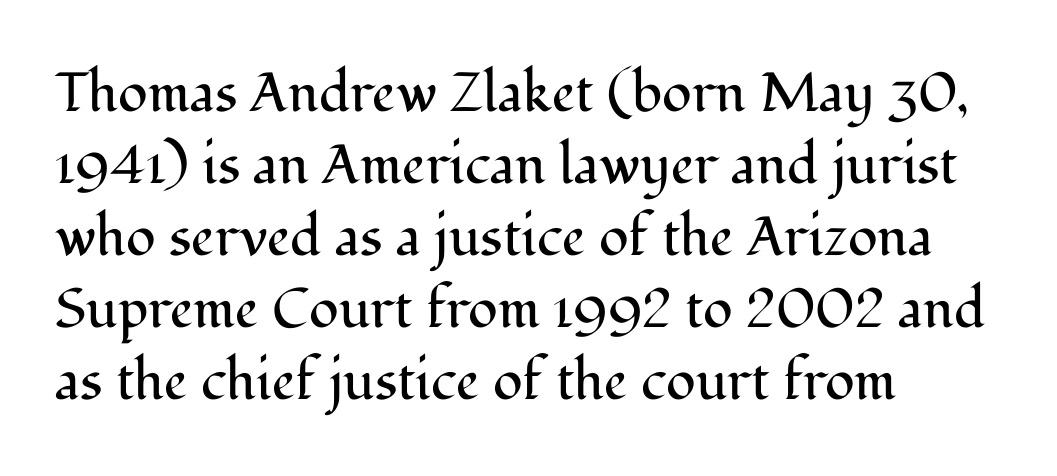
{"serif": "yes", "italic": "no", "bold": "no", "weight": "regular", "width": "normal", "stroke_contrast": "medium", "x_height": "medium", "monospaced": "no", "underline": "no", "align": "left", "line_spacing": "normal", "line_spacing_ratio": 1.31, "letter_spacing": "normal", "letter_spacing_em": 0.0, "glyph_px": 55}
